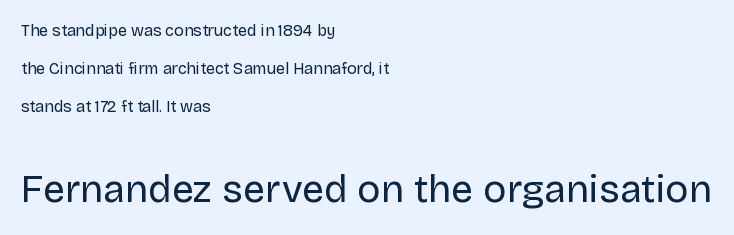
Q: Is the text bold? A: No.
Q: Is the text italic (slanted)? A: No, it is upright.
Q: Is the typeface a serif or a sans-serif typeface? A: Sans-serif.
Q: Is the text underlined? A: No.
Q: How is the paragraph aligned? A: Left-aligned.
Q: Is the spacing between letters normal or unusually wide? A: Normal.
Q: Is the spacing between lines tight, normal or loose? A: Loose.
Q: Which block of text is set in a larger size, the first (top) or the second (bottom)? A: The second (bottom) one.
Q: Width (condensed, normal, or wide)? A: Normal.
Q: Stroke contrast? A: Low.
Q: x-height? A: Large.
Q: Monospaced? A: No.
